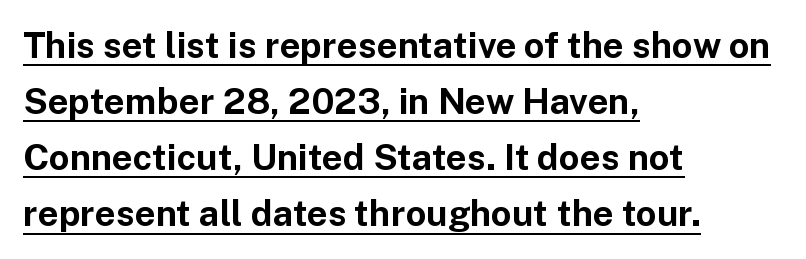
The image shows 36 px bold sans-serif type, upright; set left-aligned, normal line spacing (1.56x), normal letter spacing, underlined; low stroke contrast and a medium x-height.
